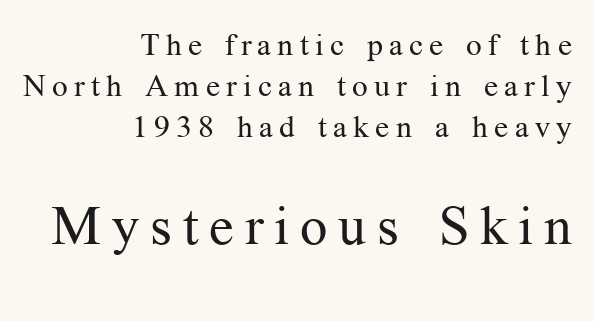
The image shows 54 px regular-weight serif type, upright; set right-aligned, normal line spacing (1.32x), unusually wide letter spacing (+0.2 em), not underlined; the second (bottom) block is 1.74x larger; medium stroke contrast and a medium x-height.
